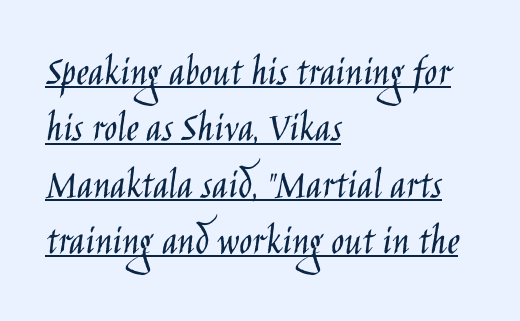
Unlike a traditional serif, this face leaves its strokes unadorned. The letters advance in unequal steps, a hallmark of proportional type. Is the type heavy? It reads as light-to-regular instead. Is there an underline? Yes — a line sits under the letters.
